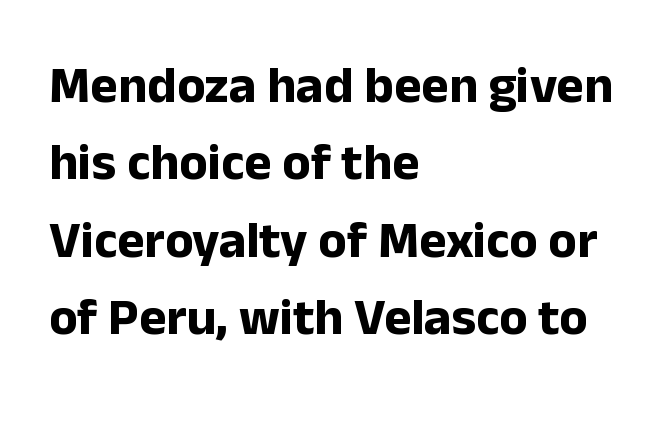
{"serif": "no", "italic": "no", "bold": "yes", "weight": "bold", "width": "normal", "stroke_contrast": "low", "x_height": "medium", "monospaced": "no", "underline": "no", "align": "left", "line_spacing": "normal", "line_spacing_ratio": 1.49, "letter_spacing": "normal", "letter_spacing_em": 0.0, "glyph_px": 52}
